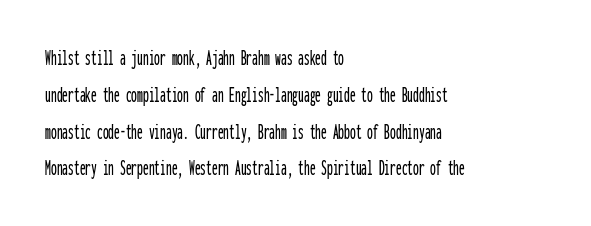
{"italic": "no", "underline": "no", "align": "left", "line_spacing": "normal", "line_spacing_ratio": 1.6, "letter_spacing": "normal", "letter_spacing_em": 0.0, "glyph_px": 23}
